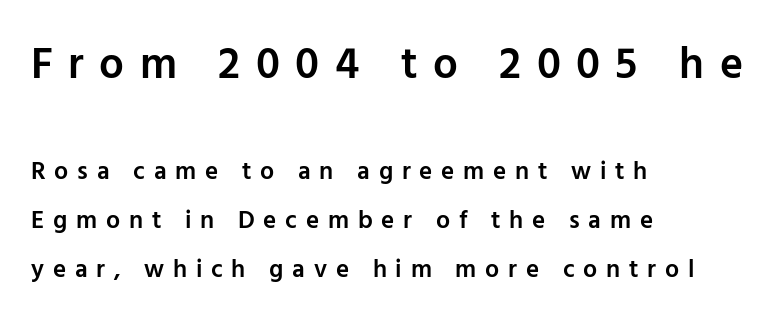
Q: Is the text bold? A: Semi-bold.
Q: Is the text italic (slanted)? A: No, it is upright.
Q: Is the typeface a serif or a sans-serif typeface? A: Sans-serif.
Q: Is the text underlined? A: No.
Q: How is the paragraph aligned? A: Left-aligned.
Q: Is the spacing between letters normal or unusually wide? A: Unusually wide.
Q: Is the spacing between lines tight, normal or loose? A: Loose.
Q: Which block of text is set in a larger size, the first (top) or the second (bottom)? A: The first (top) one.
Q: Width (condensed, normal, or wide)? A: Normal.
Q: Stroke contrast? A: Low.
Q: x-height? A: Medium.
Q: Monospaced? A: No.
